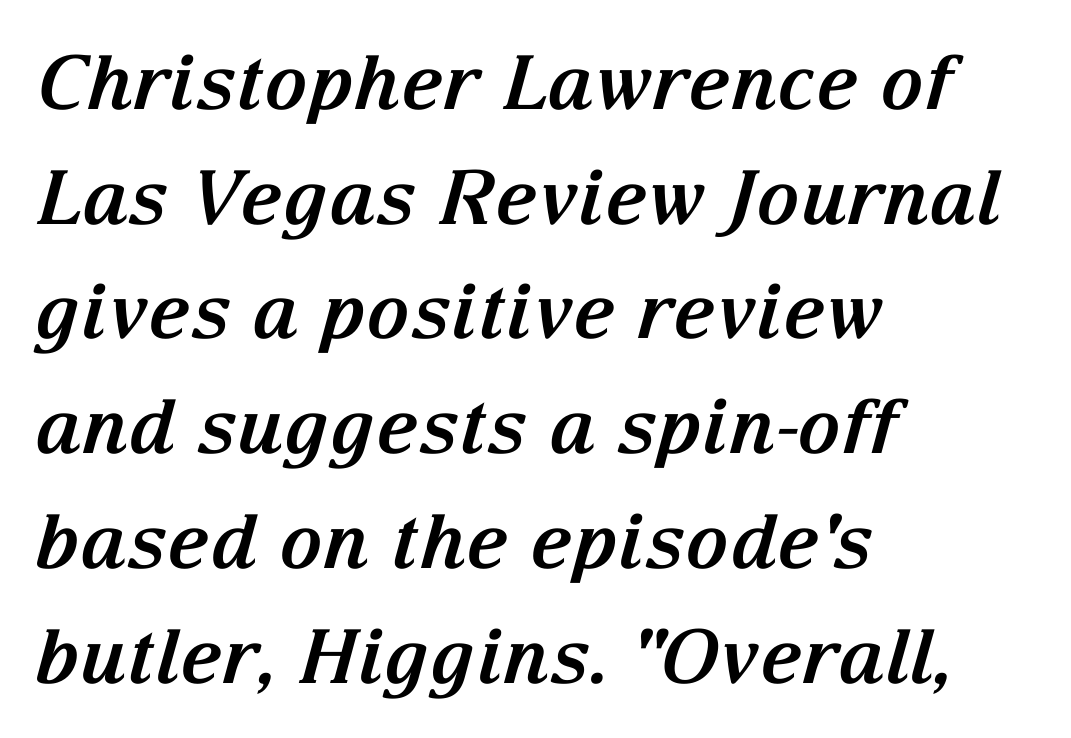
The image shows 75 px bold serif type, italic (leaning right); set left-aligned, normal line spacing (1.53x), normal letter spacing, not underlined; medium stroke contrast and a medium x-height.
